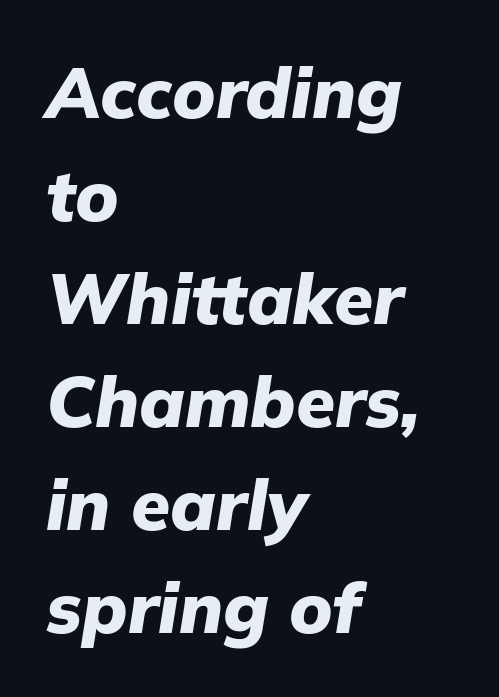
You could not count columns in this text — the font is proportionally spaced. Characters are canted at an angle relative to the baseline's perpendicular. Teacher's note: observe the even left margin — that is flush-left alignment. Check under the words: just untouched page. Leading matches the norm, producing a regular column.
